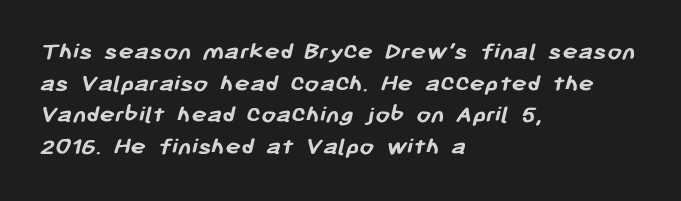
The image shows 26 px bold type; set left-aligned, line spacing 1.22x, normal letter spacing, not underlined.
